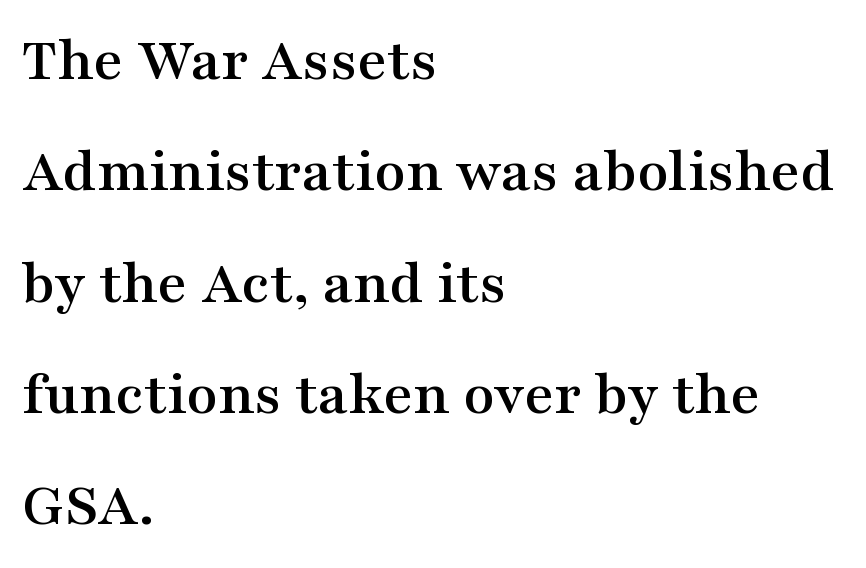
Q: Is the text italic (slanted)? A: No, it is upright.
Q: Is the typeface a serif or a sans-serif typeface? A: Serif.
Q: Is the text underlined? A: No.
Q: How is the paragraph aligned? A: Left-aligned.
Q: Is the spacing between letters normal or unusually wide? A: Normal.
Q: Width (condensed, normal, or wide)? A: Wide.
Q: Stroke contrast? A: Medium.
Q: x-height? A: Medium.
Q: Monospaced? A: No.
